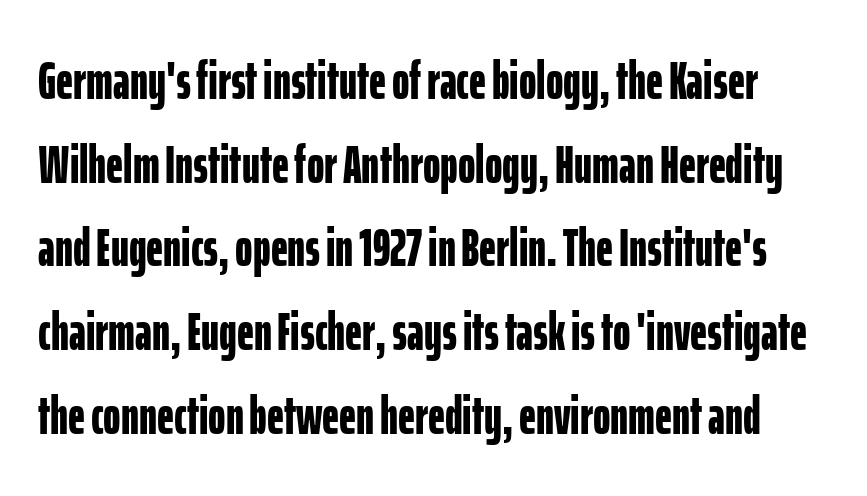
The image shows 53 px bold, condensed sans-serif type, upright; set normal line spacing (1.58x), normal letter spacing, not underlined; low stroke contrast and a medium x-height.
